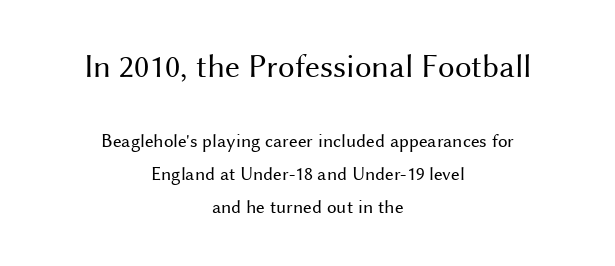
The image shows 33 px regular-weight sans-serif type, upright; set centered, line spacing 1.73x, normal letter spacing, not underlined; the first (top) block is 1.74x larger; medium stroke contrast and a medium x-height.
